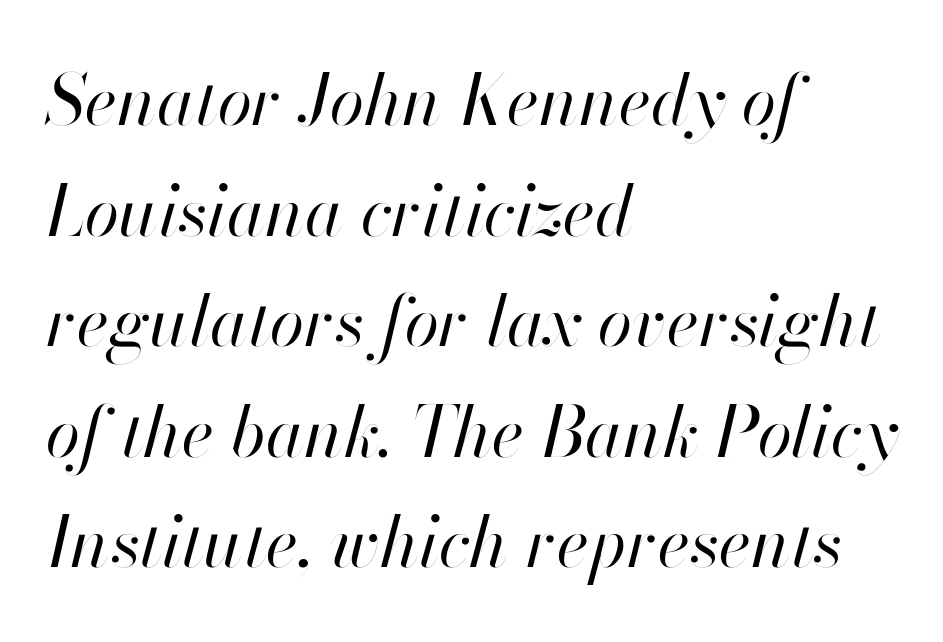
Q: Is the text bold? A: No.
Q: Is the text italic (slanted)? A: Yes, it leans right by about 13 degrees.
Q: Is the text underlined? A: No.
Q: How is the paragraph aligned? A: Left-aligned.
Q: Is the spacing between letters normal or unusually wide? A: Normal.
Q: Is the spacing between lines tight, normal or loose? A: Normal.
Q: Width (condensed, normal, or wide)? A: Normal.
Q: Stroke contrast? A: High.
Q: x-height? A: Small.
Q: Monospaced? A: No.
